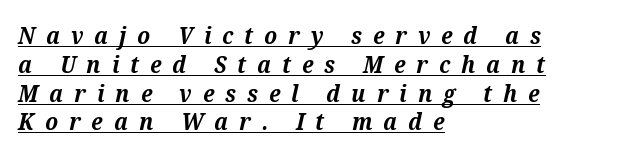
Does extra space separate the letters? Yes, quite a lot of it. The typography opts for an oblique posture over an upright one. The face used here appears with an underline applied. Caption: bold face, heavy strokes. Horizontal alignment here is leftward, the default for most running prose.
